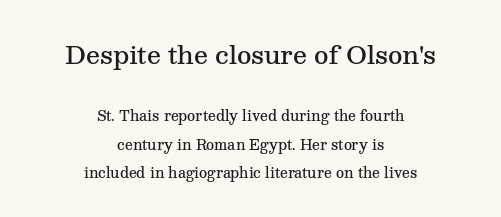
{"italic": "no", "bold": "semi", "underline": "no", "align": "center", "line_spacing": "loose", "line_spacing_ratio": 2.04, "letter_spacing": "normal", "letter_spacing_em": 0.0, "larger_block": "first", "size_ratio": 1.79, "glyph_px": 25}
